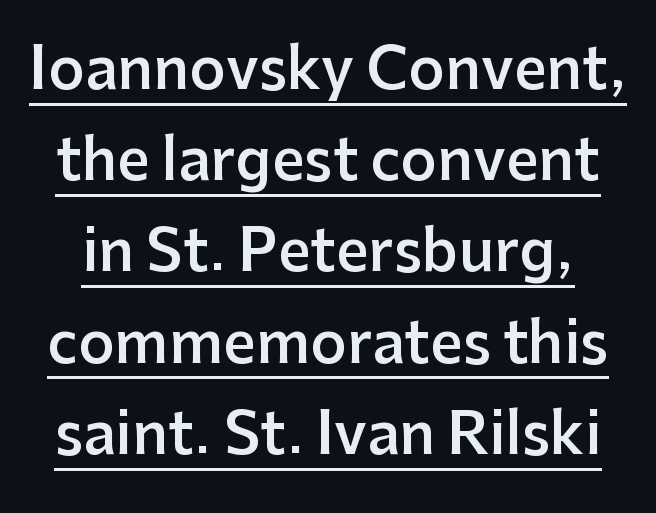
Characters follow at the spacing the type designer built in. Font category for this specimen: sans-serif. Every character sits straight up, as roman type does. The rendering uses natural spacing where letterforms have individual widths. Does the leading feel generous? No, just average. The face used here appears with an underline applied.
